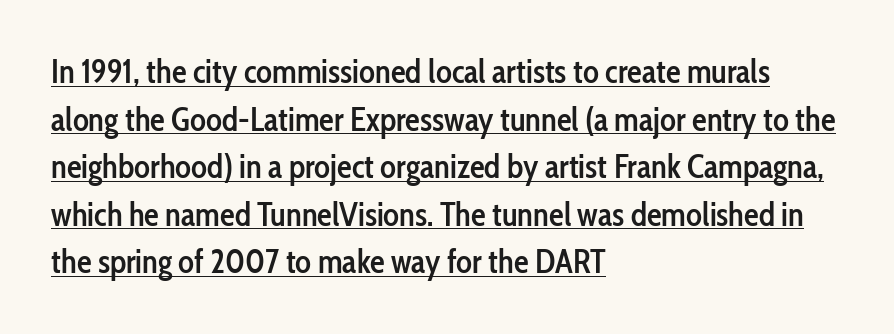
Q: Is the text bold? A: Semi-bold.
Q: Is the text italic (slanted)? A: No, it is upright.
Q: Is the typeface a serif or a sans-serif typeface? A: Sans-serif.
Q: Is the text underlined? A: Yes.
Q: How is the paragraph aligned? A: Left-aligned.
Q: Is the spacing between letters normal or unusually wide? A: Normal.
Q: Is the spacing between lines tight, normal or loose? A: Normal.
Q: Width (condensed, normal, or wide)? A: Condensed.
Q: Stroke contrast? A: Low.
Q: x-height? A: Medium.
Q: Monospaced? A: No.
